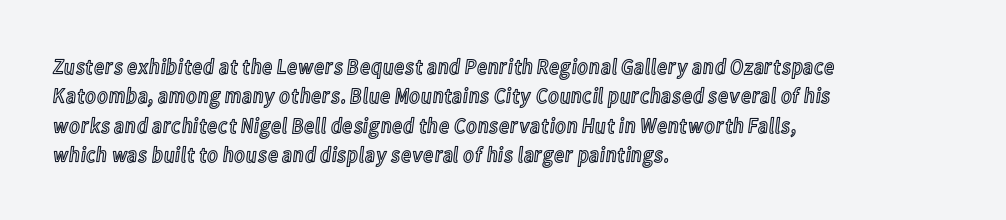
{"underline": "no", "align": "left", "line_spacing": "normal", "line_spacing_ratio": 1.33, "letter_spacing": "normal", "letter_spacing_em": 0.0, "glyph_px": 22}
